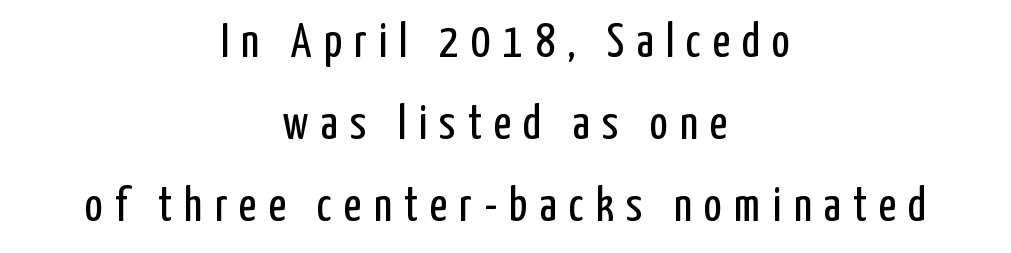
{"serif": "no", "italic": "no", "bold": "no", "weight": "regular", "width": "condensed", "stroke_contrast": "low", "x_height": "medium", "monospaced": "no", "underline": "no", "align": "center", "line_spacing_ratio": 1.71, "letter_spacing": "wide", "letter_spacing_em": 0.25, "glyph_px": 48}
